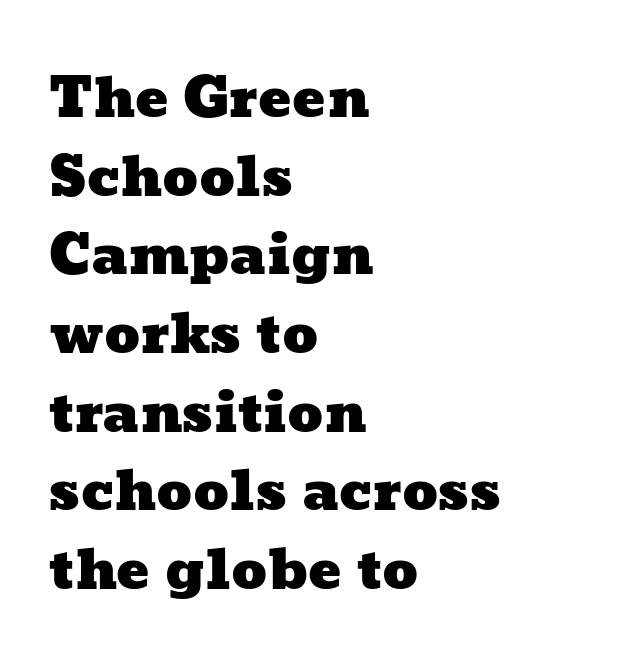
Bare-footed words on every line. Left-aligned paragraph, ragged on the right. Is this a fixed-width face? No — the glyphs have proportional, varying widths. What stands out about the letter spacing? Nothing — it is the standard amount.
